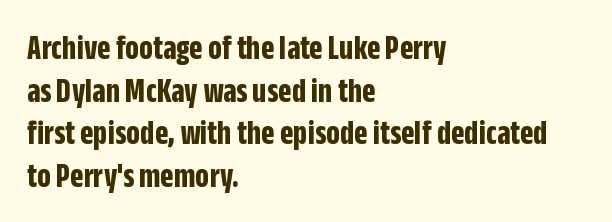
{"serif": "no", "italic": "no", "bold": "yes", "weight": "bold", "width": "condensed", "stroke_contrast": "low", "x_height": "large", "monospaced": "no", "underline": "no", "align": "left", "line_spacing_ratio": 1.22, "letter_spacing": "normal", "letter_spacing_em": 0.0, "glyph_px": 35}
